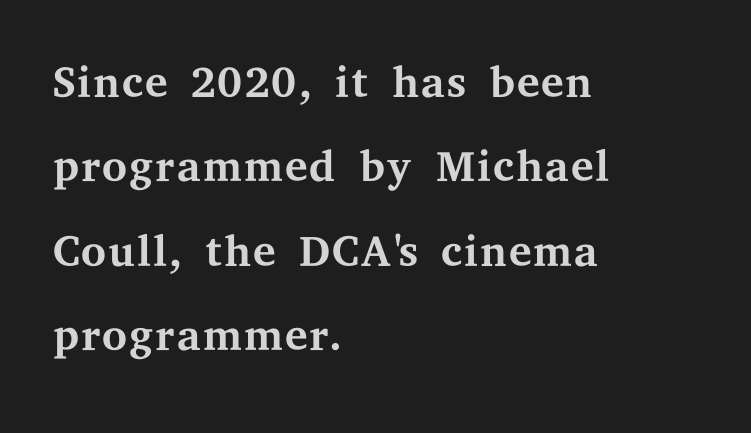
{"serif": "yes", "italic": "no", "bold": "no", "weight": "regular", "width": "wide", "stroke_contrast": "medium", "x_height": "medium", "monospaced": "no", "underline": "no", "align": "left", "line_spacing": "normal", "line_spacing_ratio": 1.3, "letter_spacing": "normal", "letter_spacing_em": 0.0, "glyph_px": 65}
